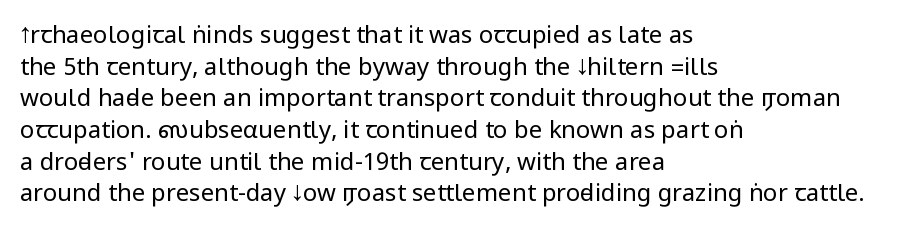
Q: Is the text bold? A: No.
Q: Is the text italic (slanted)? A: No, it is upright.
Q: Is the text underlined? A: No.
Q: How is the paragraph aligned? A: Left-aligned.
Q: Is the spacing between letters normal or unusually wide? A: Normal.
Q: Is the spacing between lines tight, normal or loose? A: Normal.
